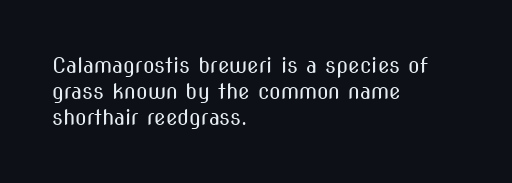
Visually the block forms a straight wall on the left and a jagged coastline on the right. This sample uses plain, unmodified letter spacing. The face looks like a standard text weight, possibly lighter. Check under the words: just untouched page. Does the lettering tilt? It doesn't — this is upright.
